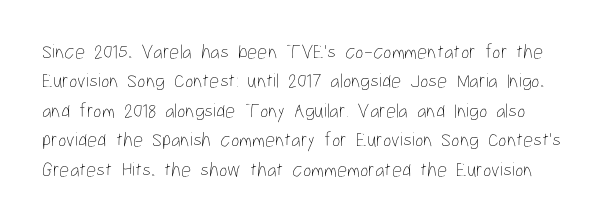
Q: Is the text bold? A: No.
Q: Is the text italic (slanted)? A: No, it is upright.
Q: Is the text underlined? A: No.
Q: Is the spacing between letters normal or unusually wide? A: Normal.
Q: Is the spacing between lines tight, normal or loose? A: Normal.
